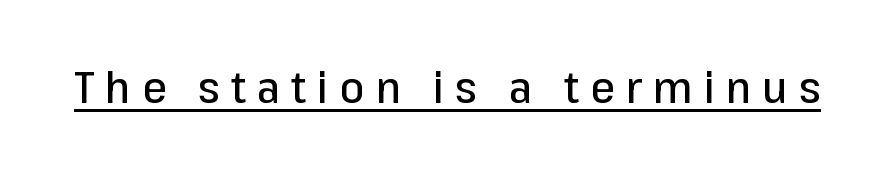
Q: Is the text italic (slanted)? A: No, it is upright.
Q: Is the typeface a serif or a sans-serif typeface? A: Sans-serif.
Q: Is the text underlined? A: Yes.
Q: Is the spacing between letters normal or unusually wide? A: Unusually wide.
Q: Width (condensed, normal, or wide)? A: Normal.
Q: Stroke contrast? A: Low.
Q: x-height? A: Medium.
Q: Monospaced? A: No.
